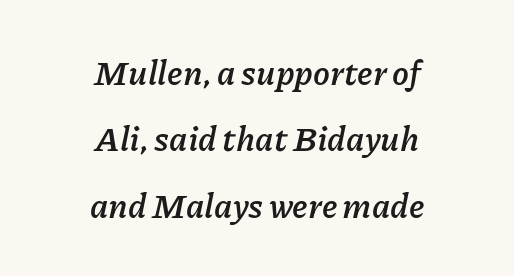
The image shows 34 px semibold type, italic (leaning right); set centered, loose line spacing (1.95x), normal letter spacing, not underlined; low stroke contrast and a medium x-height.
